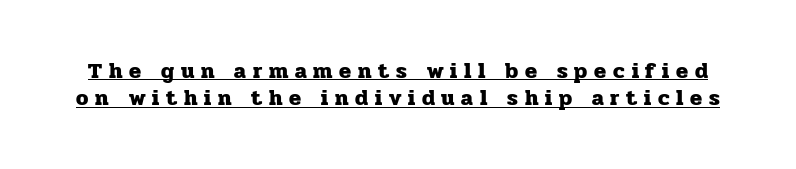
Set as a true bold cut, around the 700 mark. Normally led — the rows are evenly, conventionally spaced. This sample carries an underscore along the baseline area. The type sits square on the baseline with zero lean.
